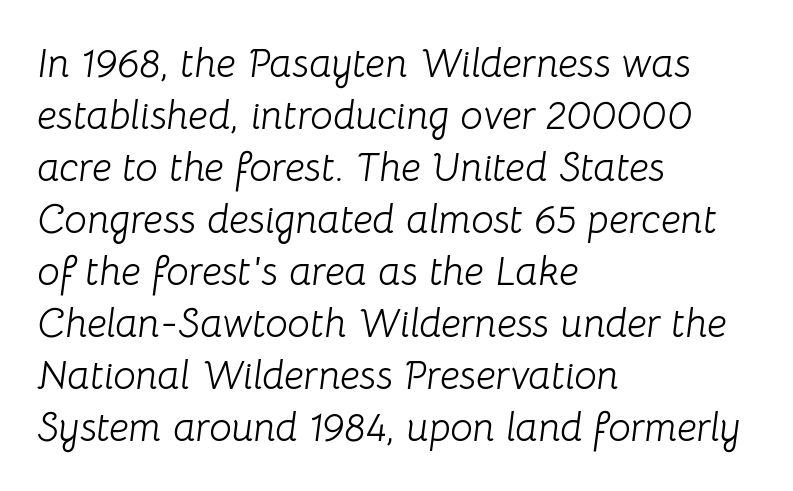
{"italic": "yes", "lean": "right", "slant_degrees": 8, "bold": "no", "weight": "light", "width": "normal", "stroke_contrast": "low", "x_height": "medium", "monospaced": "no", "underline": "no", "align": "left", "line_spacing": "normal", "line_spacing_ratio": 1.3, "letter_spacing": "normal", "letter_spacing_em": 0.0, "glyph_px": 40}
